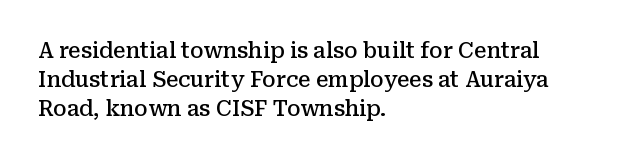
Q: Is the text bold? A: Semi-bold.
Q: Is the text italic (slanted)? A: No, it is upright.
Q: Is the text underlined? A: No.
Q: How is the paragraph aligned? A: Left-aligned.
Q: Is the spacing between letters normal or unusually wide? A: Normal.
Q: Is the spacing between lines tight, normal or loose? A: Normal.
